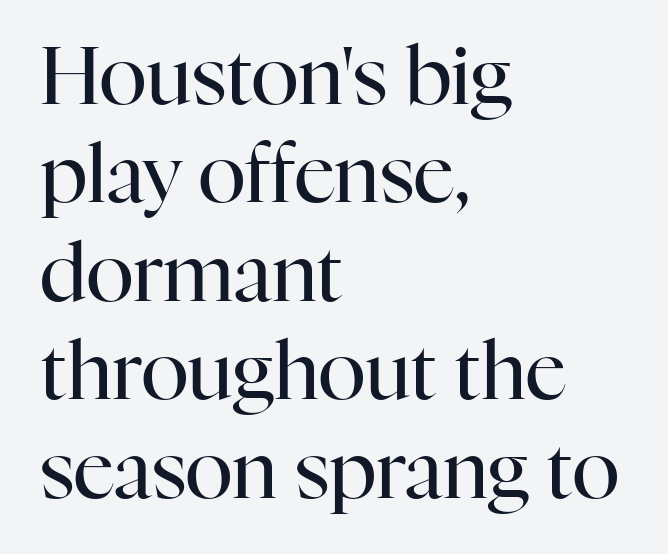
The image shows 80 px regular-weight serif type, upright; set left-aligned, line spacing 1.23x, normal letter spacing, not underlined; high stroke contrast and a medium x-height.
